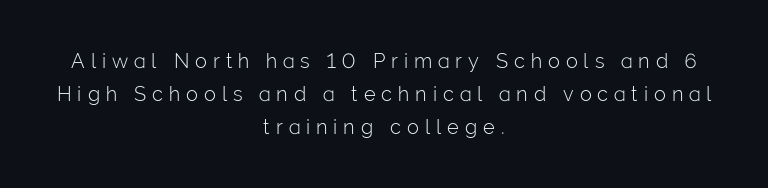
Q: Is the text bold? A: No.
Q: Is the text italic (slanted)? A: No, it is upright.
Q: Is the text underlined? A: No.
Q: How is the paragraph aligned? A: Centered.
Q: Is the spacing between letters normal or unusually wide? A: Unusually wide.
Q: Is the spacing between lines tight, normal or loose? A: Normal.
